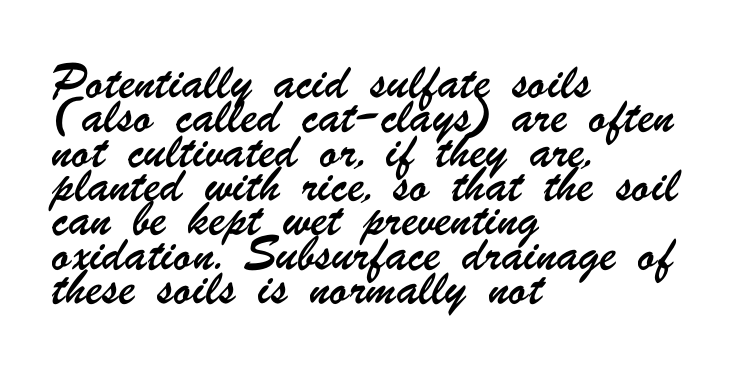
The image shows 22 px text type; set left-aligned, normal line spacing (1.56x), normal letter spacing, not underlined.
